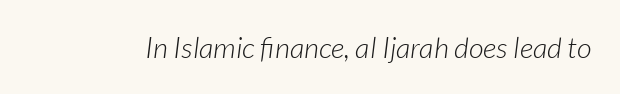
Slanted lettering throughout. Standard letterfit; no display-style spreading of the glyphs. The glyphs are unaccompanied by any horizontal stroke below them. Think standard paragraph weight, or any step lighter than that. Do the characters align in a grid? No, the font is proportional.
